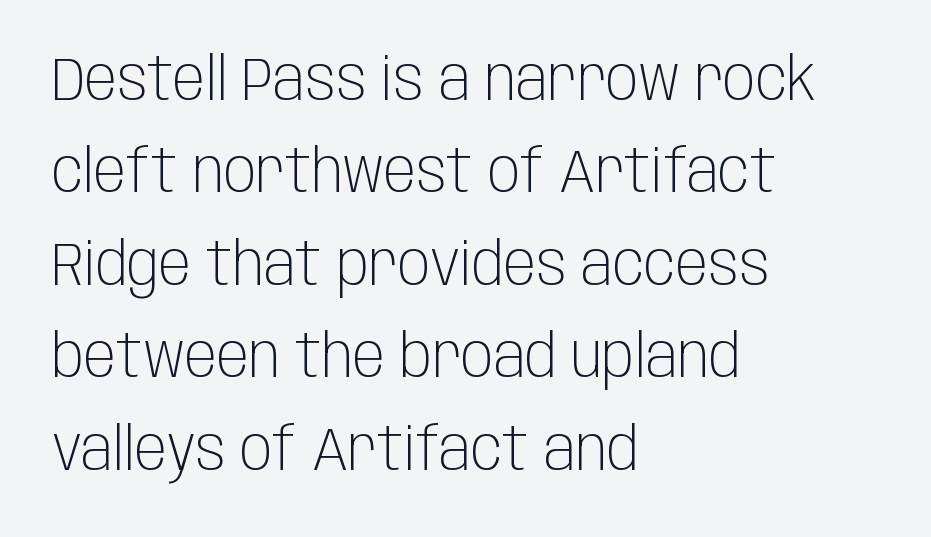
Q: Is the text bold? A: No.
Q: Is the text italic (slanted)? A: No, it is upright.
Q: Is the typeface a serif or a sans-serif typeface? A: Sans-serif.
Q: Is the text underlined? A: No.
Q: How is the paragraph aligned? A: Left-aligned.
Q: Is the spacing between letters normal or unusually wide? A: Normal.
Q: Is the spacing between lines tight, normal or loose? A: Normal.
Q: Width (condensed, normal, or wide)? A: Condensed.
Q: Stroke contrast? A: Low.
Q: x-height? A: Large.
Q: Monospaced? A: No.
